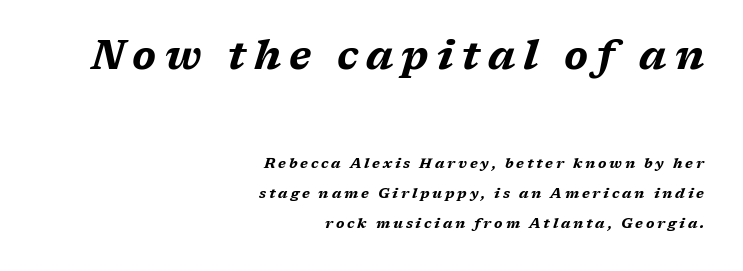
Heavy-handed strokes throughout: this text is bold. Is there much room between lines? Yes — plenty of vertical air separates them. Here the designer chose a conventional face with non-uniform glyph widths. The earlier block is typeset at a bigger size than the later block. Tracking here is generous; glyphs stand well apart from one another.
